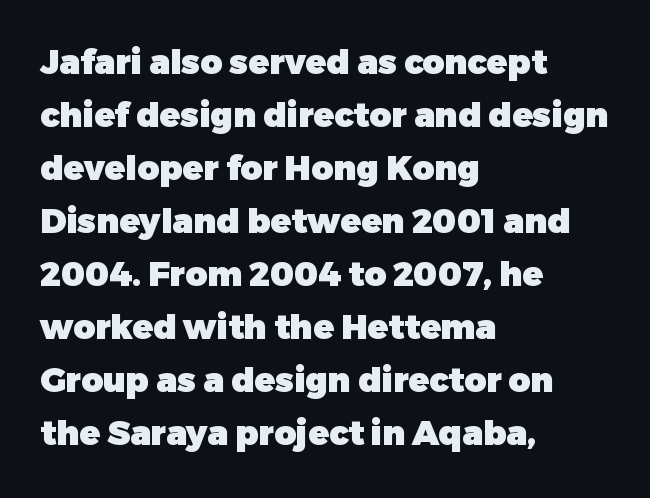
The image shows 34 px heavy sans-serif type, upright; set left-aligned, normal line spacing (1.56x), normal letter spacing, not underlined; low stroke contrast and a medium x-height.
